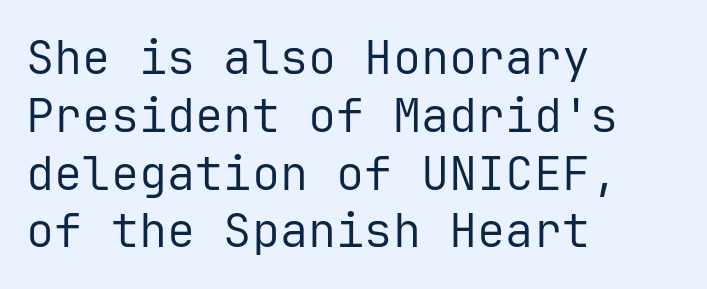
The image shows 47 px regular-weight sans-serif type, upright, monospaced; set left-aligned, line spacing 1.23x, normal letter spacing, not underlined; low stroke contrast and a medium x-height.
